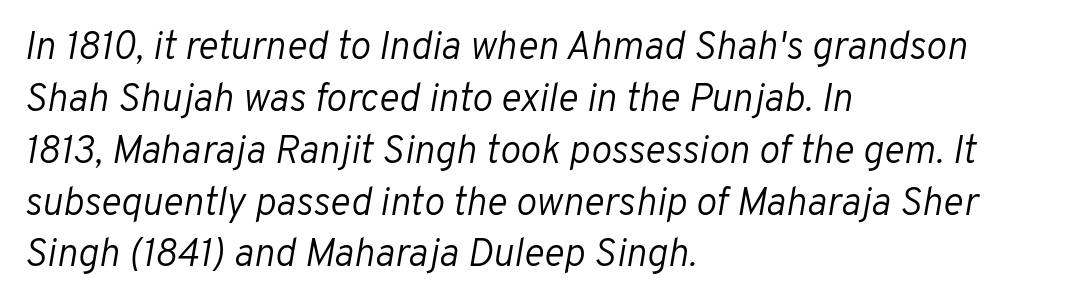
Q: Is the text bold? A: No.
Q: Is the text italic (slanted)? A: Yes, it leans right by about 10 degrees.
Q: Is the text underlined? A: No.
Q: How is the paragraph aligned? A: Left-aligned.
Q: Is the spacing between letters normal or unusually wide? A: Normal.
Q: Is the spacing between lines tight, normal or loose? A: Normal.
Q: Width (condensed, normal, or wide)? A: Normal.
Q: Stroke contrast? A: Low.
Q: x-height? A: Medium.
Q: Monospaced? A: No.
